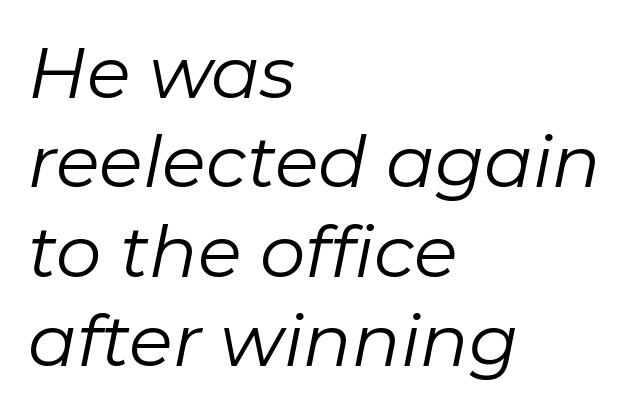
Q: Is the text bold? A: No.
Q: Is the text italic (slanted)? A: Yes, it leans right by about 11 degrees.
Q: Is the text underlined? A: No.
Q: How is the paragraph aligned? A: Left-aligned.
Q: Is the spacing between letters normal or unusually wide? A: Normal.
Q: Width (condensed, normal, or wide)? A: Normal.
Q: Stroke contrast? A: Low.
Q: x-height? A: Medium.
Q: Monospaced? A: No.
